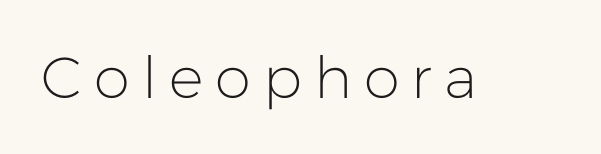
Weight: in the light-to-regular range. Short note: letters widely spaced. The letters advance in unequal steps, a hallmark of proportional type. The font family rendered here belongs to the sans-serif group. Check under the words: just untouched page.
